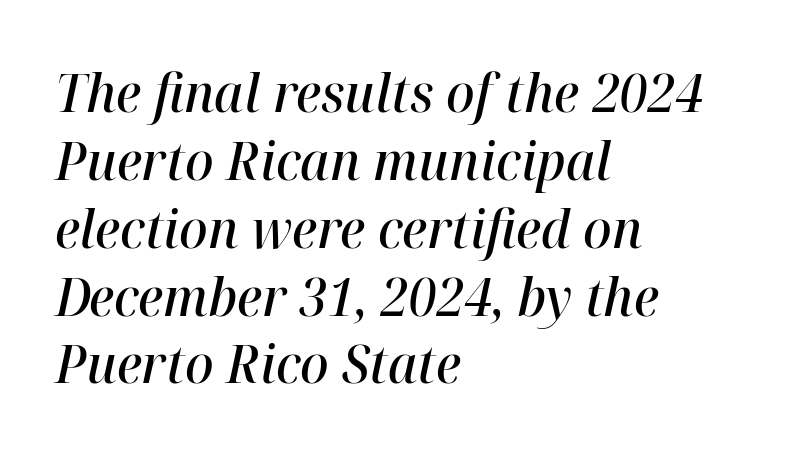
Q: Is the text bold? A: Semi-bold.
Q: Is the text italic (slanted)? A: Yes, it leans right by about 12 degrees.
Q: Is the text underlined? A: No.
Q: How is the paragraph aligned? A: Left-aligned.
Q: Is the spacing between letters normal or unusually wide? A: Normal.
Q: Is the spacing between lines tight, normal or loose? A: Normal.
Q: Width (condensed, normal, or wide)? A: Normal.
Q: Stroke contrast? A: High.
Q: x-height? A: Medium.
Q: Monospaced? A: No.
